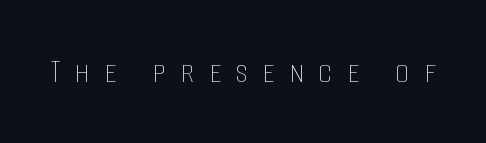
The image shows 35 px thin, condensed type, upright; set unusually wide letter spacing (+0.42 em), not underlined; low stroke contrast and a large x-height.
